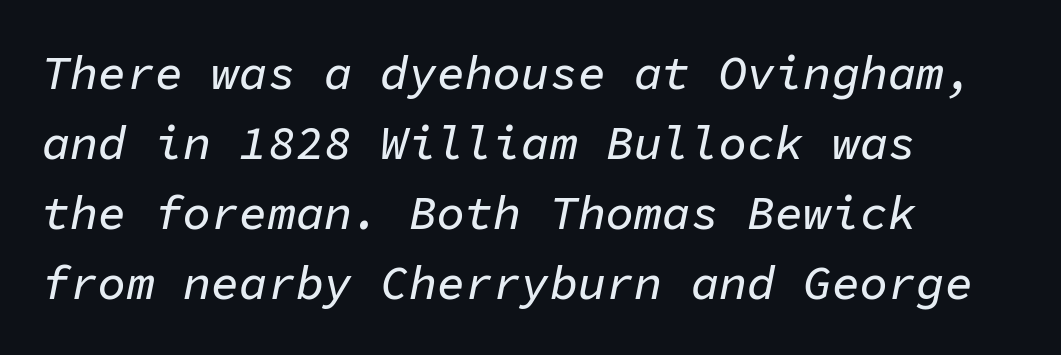
The image shows 47 px text type, italic (leaning right), monospaced; set left-aligned, normal line spacing (1.49x), normal letter spacing, not underlined; low stroke contrast and a medium x-height.
